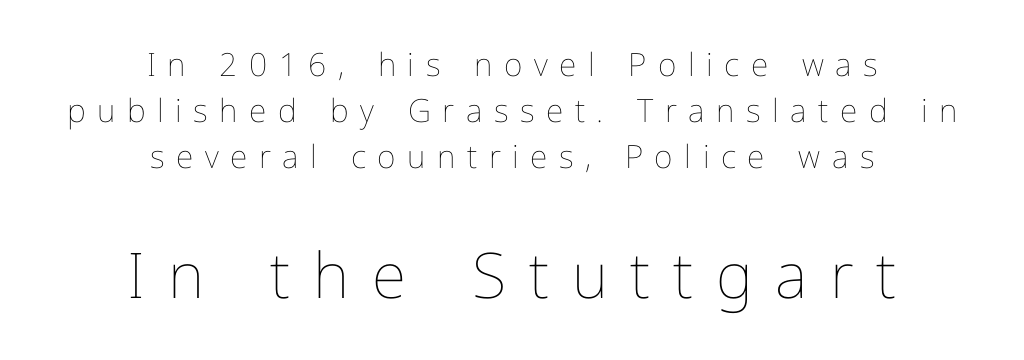
The image shows 63 px thin type, upright; set centered, normal line spacing (1.44x), unusually wide letter spacing (+0.36 em), not underlined; the second (bottom) block is 1.97x larger; low stroke contrast and a medium x-height.
